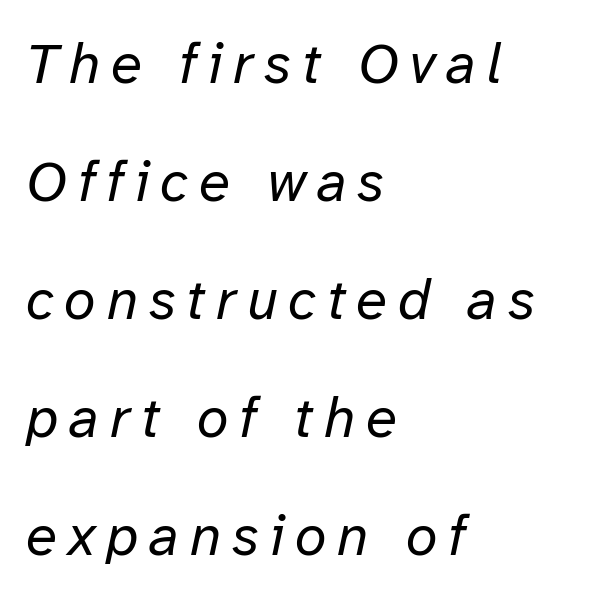
Q: Is the text bold? A: No.
Q: Is the text italic (slanted)? A: Yes, it leans right by about 12 degrees.
Q: Is the text underlined? A: No.
Q: How is the paragraph aligned? A: Left-aligned.
Q: Is the spacing between lines tight, normal or loose? A: Loose.
Q: Width (condensed, normal, or wide)? A: Normal.
Q: Stroke contrast? A: Low.
Q: x-height? A: Medium.
Q: Monospaced? A: No.
